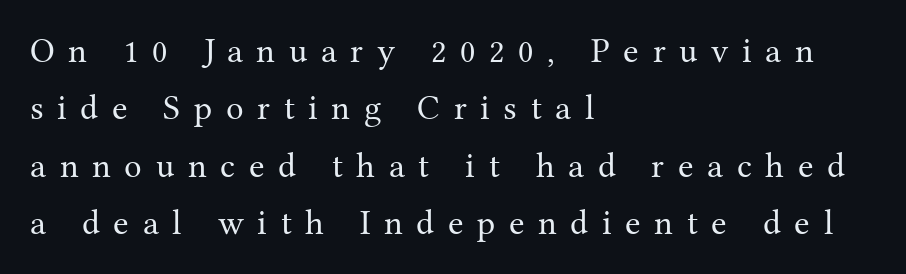
Q: Is the text bold? A: No.
Q: Is the text italic (slanted)? A: No, it is upright.
Q: Is the typeface a serif or a sans-serif typeface? A: Serif.
Q: Is the text underlined? A: No.
Q: How is the paragraph aligned? A: Left-aligned.
Q: Is the spacing between letters normal or unusually wide? A: Unusually wide.
Q: Is the spacing between lines tight, normal or loose? A: Normal.
Q: Width (condensed, normal, or wide)? A: Normal.
Q: Stroke contrast? A: Medium.
Q: x-height? A: Medium.
Q: Monospaced? A: No.
